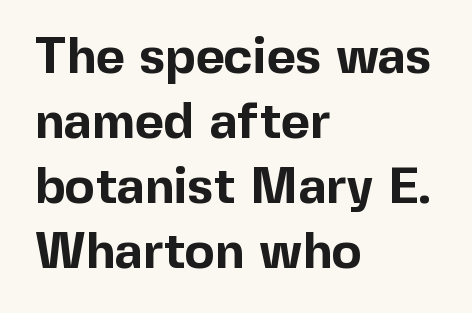
This sample has the flowing, uneven cadence of proportional lettering. Nope, no serifs anywhere on these letters. Nothing unusual about the tracking: characters are spaced as the font intends. Posture: vertical. The letters are bold, with thick, heavy strokes.
